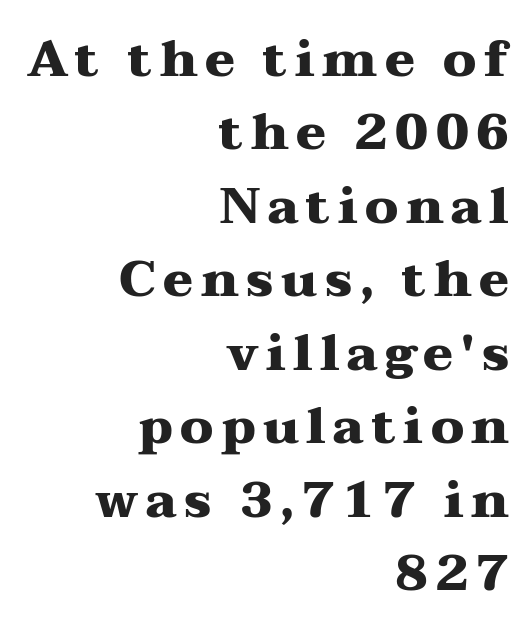
The image shows 50 px heavy, wide serif type, upright; set right-aligned, normal line spacing (1.47x), not underlined; medium stroke contrast and a medium x-height.
